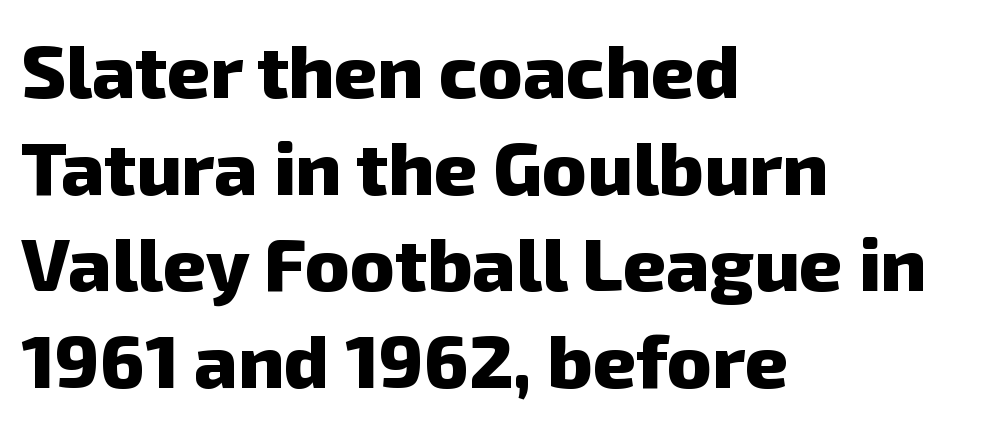
{"serif": "no", "bold": "yes", "weight": "heavy", "width": "normal", "stroke_contrast": "low", "x_height": "medium", "monospaced": "no", "underline": "no", "align": "left", "line_spacing": "normal", "line_spacing_ratio": 1.29, "letter_spacing": "normal", "letter_spacing_em": 0.0, "glyph_px": 75}
